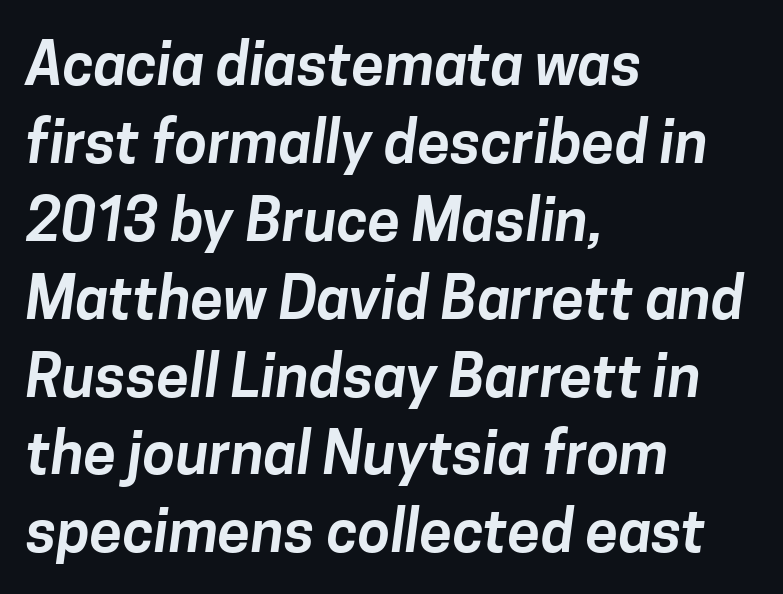
Q: Is the typeface a serif or a sans-serif typeface? A: Sans-serif.
Q: Is the text underlined? A: No.
Q: How is the paragraph aligned? A: Left-aligned.
Q: Is the spacing between letters normal or unusually wide? A: Normal.
Q: Is the spacing between lines tight, normal or loose? A: Normal.
Q: Width (condensed, normal, or wide)? A: Normal.
Q: Stroke contrast? A: Low.
Q: x-height? A: Medium.
Q: Monospaced? A: No.
